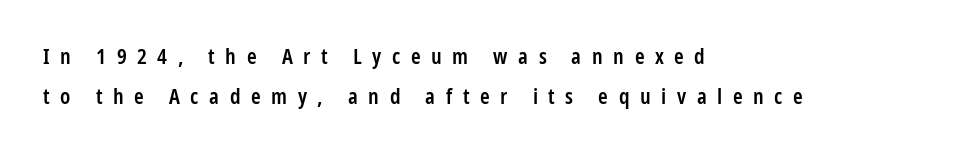
{"italic": "no", "bold": "semi", "underline": "no", "align": "left", "line_spacing_ratio": 1.8, "letter_spacing": "wide", "letter_spacing_em": 0.48, "glyph_px": 22}
